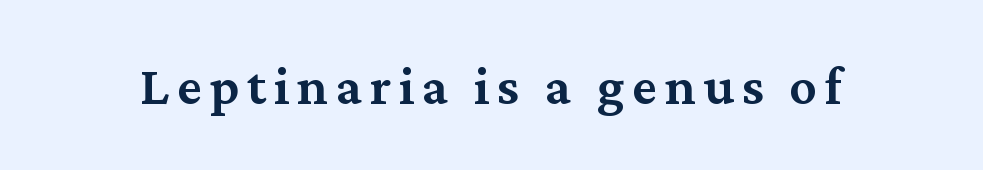
The specimen reads as upright at a glance. Descenders are the only things crossing below the line. What kind of face is this? One with serifs. Typesetter's note: demi weight, one step under bold.
